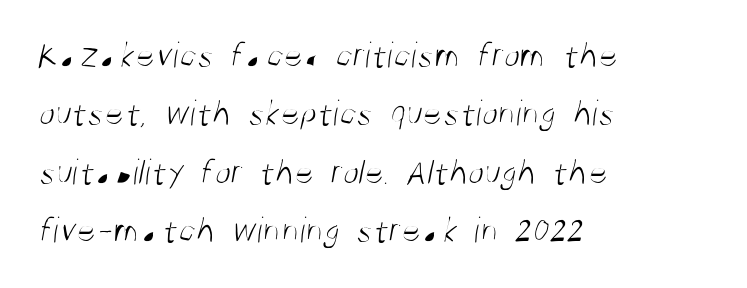
Q: Is the text bold? A: No.
Q: Is the typeface a serif or a sans-serif typeface? A: Sans-serif.
Q: Is the text underlined? A: No.
Q: How is the paragraph aligned? A: Left-aligned.
Q: Is the spacing between letters normal or unusually wide? A: Normal.
Q: Is the spacing between lines tight, normal or loose? A: Normal.
Q: Width (condensed, normal, or wide)? A: Condensed.
Q: Stroke contrast? A: Medium.
Q: x-height? A: Large.
Q: Monospaced? A: No.
